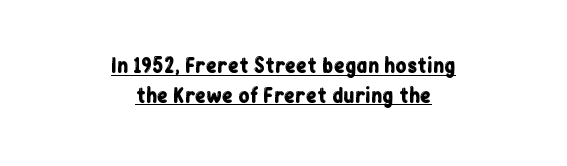
These lines are centered, leaving both edges ragged. The passage shown has conventional tracking throughout. The sample's only ornament is a line tracing under the words. Each new line begins a customary step beneath the previous one. Every character sits straight up, as roman type does.
